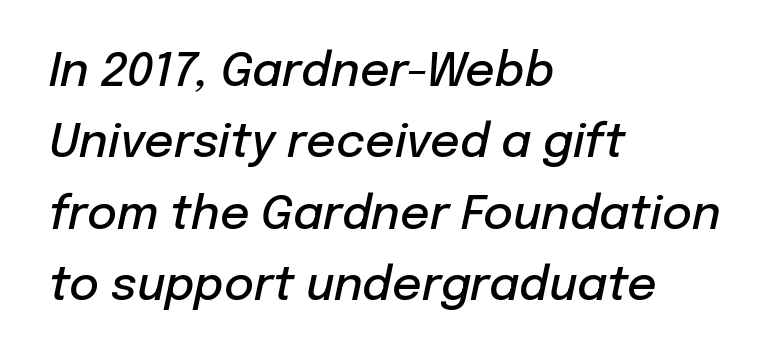
{"italic": "yes", "lean": "right", "slant_degrees": 12, "bold": "semi", "weight": "semibold", "width": "normal", "stroke_contrast": "low", "x_height": "medium", "monospaced": "no", "underline": "no", "align": "left", "line_spacing": "normal", "line_spacing_ratio": 1.55, "letter_spacing": "normal", "letter_spacing_em": 0.0, "glyph_px": 46}
